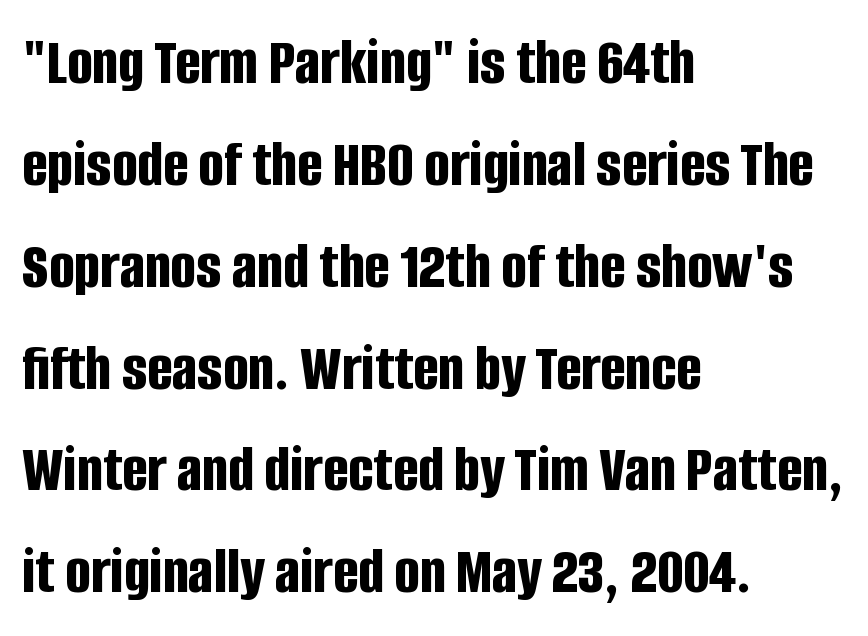
Q: Is the text bold? A: Yes.
Q: Is the text italic (slanted)? A: No, it is upright.
Q: Is the typeface a serif or a sans-serif typeface? A: Sans-serif.
Q: Is the text underlined? A: No.
Q: How is the paragraph aligned? A: Left-aligned.
Q: Is the spacing between letters normal or unusually wide? A: Normal.
Q: Is the spacing between lines tight, normal or loose? A: Normal.
Q: Width (condensed, normal, or wide)? A: Condensed.
Q: Stroke contrast? A: Low.
Q: x-height? A: Large.
Q: Monospaced? A: No.
